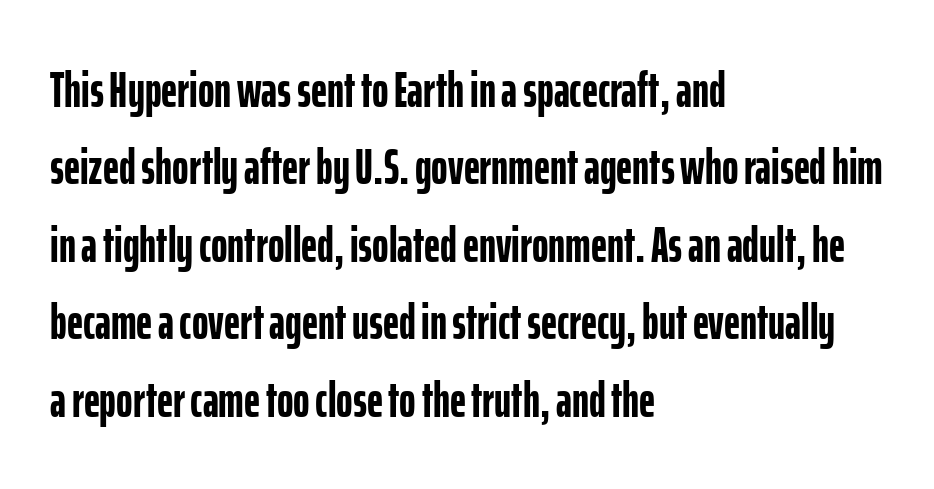
Is there any slant? The stems are plumb. The glyphs have the mass of a bold cut. The face used here is proportionally spaced, like ordinary book or web type. Unlike a traditional serif, this face leaves its strokes unadorned. Students, observe: this is what conventionally led text looks like. Leftover space on each line is placed entirely after the last word.
